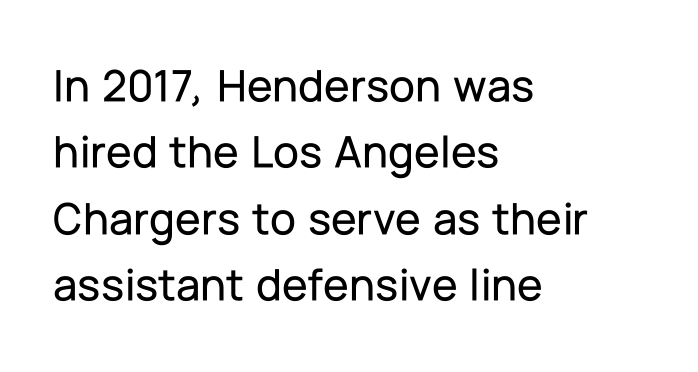
{"serif": "no", "italic": "no", "width": "normal", "stroke_contrast": "low", "x_height": "medium", "monospaced": "no", "underline": "no", "align": "left", "line_spacing": "normal", "line_spacing_ratio": 1.41, "letter_spacing": "normal", "letter_spacing_em": 0.0, "glyph_px": 47}
